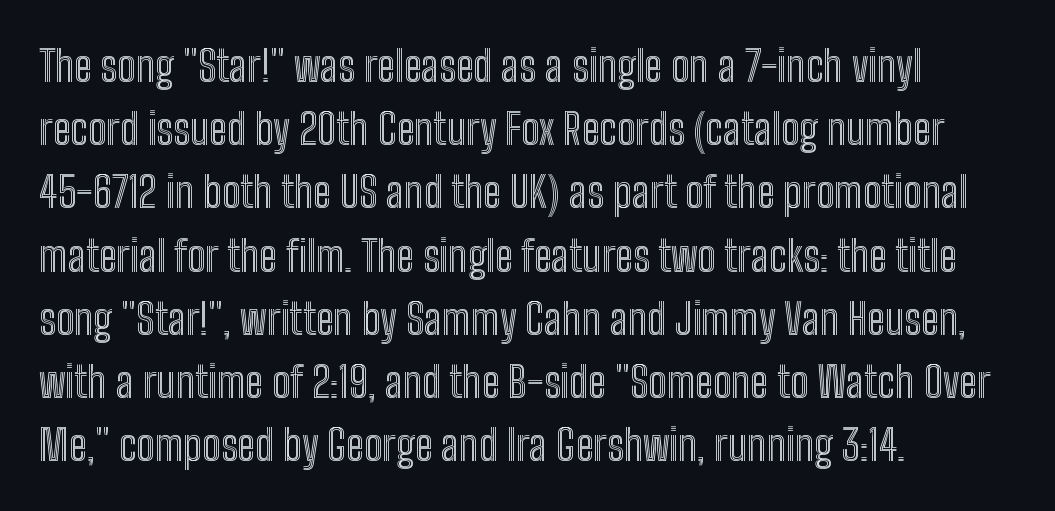
The typesetter chose a ragged-right arrangement here. Students, note that the glyphs here touch the page at normal intervals. Type without underlining. The passage shown is typed in a proportional face where columns would drift.
